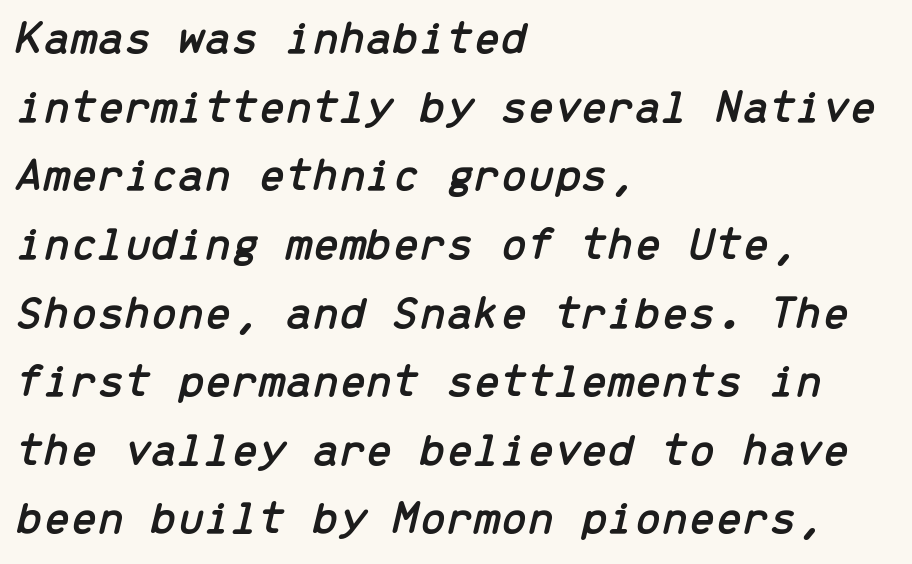
Q: Is the text italic (slanted)? A: Yes, it leans right by about 13 degrees.
Q: Is the text underlined? A: No.
Q: How is the paragraph aligned? A: Left-aligned.
Q: Is the spacing between letters normal or unusually wide? A: Normal.
Q: Is the spacing between lines tight, normal or loose? A: Normal.
Q: Width (condensed, normal, or wide)? A: Normal.
Q: Stroke contrast? A: Low.
Q: x-height? A: Medium.
Q: Monospaced? A: Yes.
